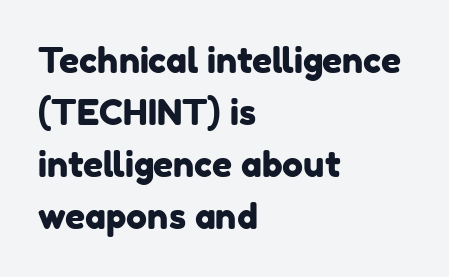
The image shows 35 px sans-serif type; set left-aligned, normal line spacing (1.49x), normal letter spacing, not underlined; low stroke contrast and a medium x-height.
